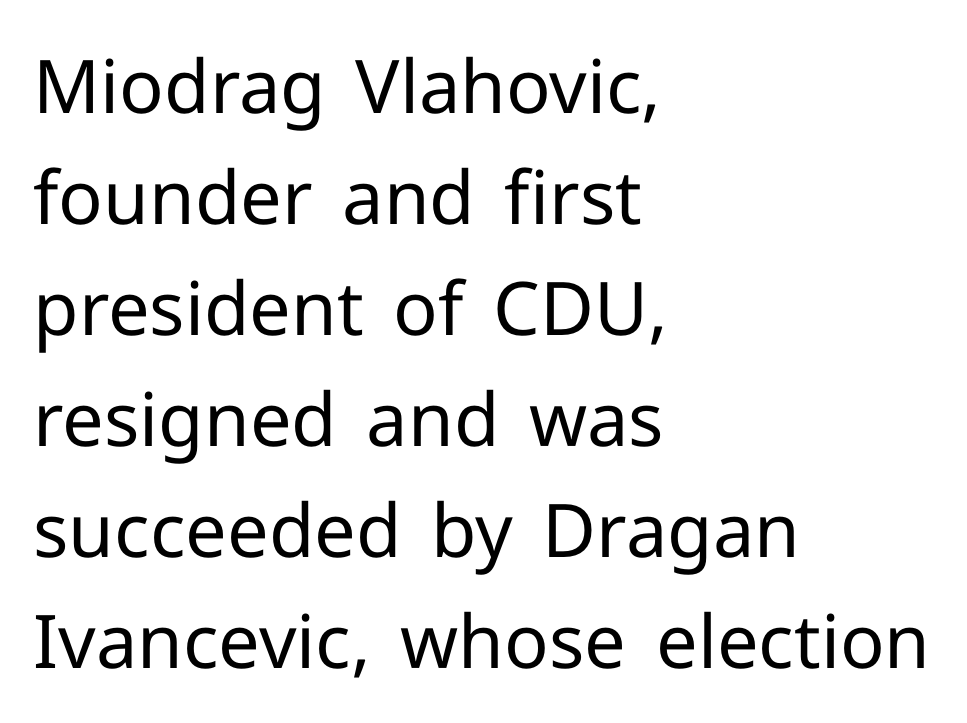
{"serif": "no", "italic": "no", "bold": "no", "weight": "regular", "width": "normal", "stroke_contrast": "low", "x_height": "medium", "monospaced": "no", "underline": "no", "align": "left", "line_spacing": "normal", "line_spacing_ratio": 1.5, "letter_spacing": "normal", "letter_spacing_em": 0.0, "glyph_px": 74}
